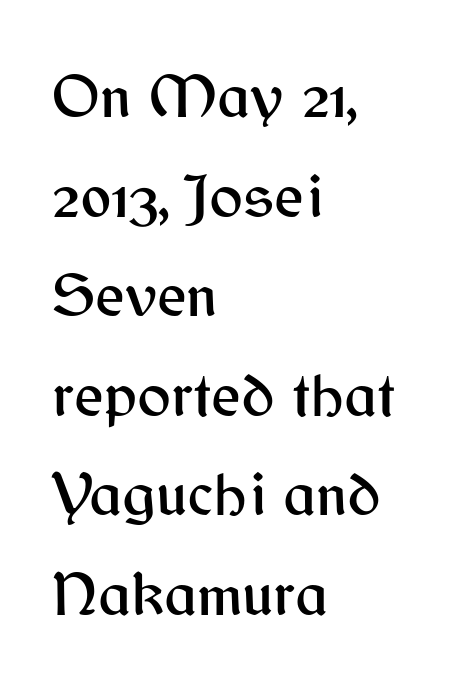
The image shows 63 px sans-serif type, upright; set left-aligned, normal line spacing (1.58x), normal letter spacing, not underlined; medium stroke contrast and a medium x-height.
